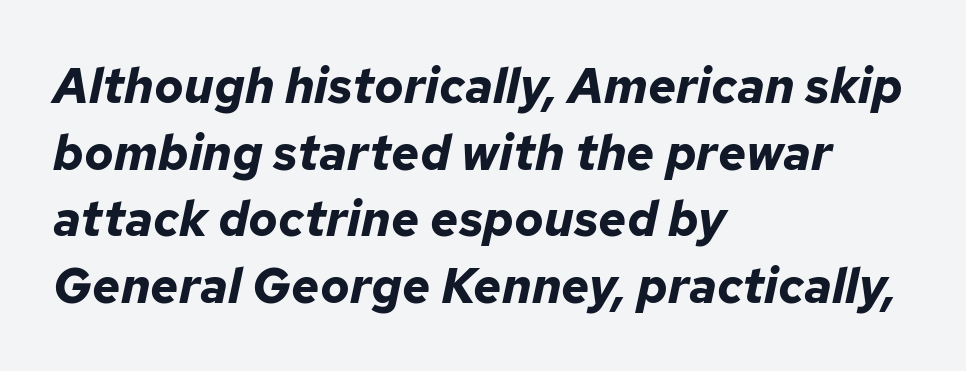
Q: Is the text bold? A: Yes.
Q: Is the text italic (slanted)? A: Yes, it leans right by about 12 degrees.
Q: Is the text underlined? A: No.
Q: How is the paragraph aligned? A: Left-aligned.
Q: Is the spacing between letters normal or unusually wide? A: Normal.
Q: Is the spacing between lines tight, normal or loose? A: Normal.
Q: Width (condensed, normal, or wide)? A: Normal.
Q: Stroke contrast? A: Low.
Q: x-height? A: Medium.
Q: Monospaced? A: No.
